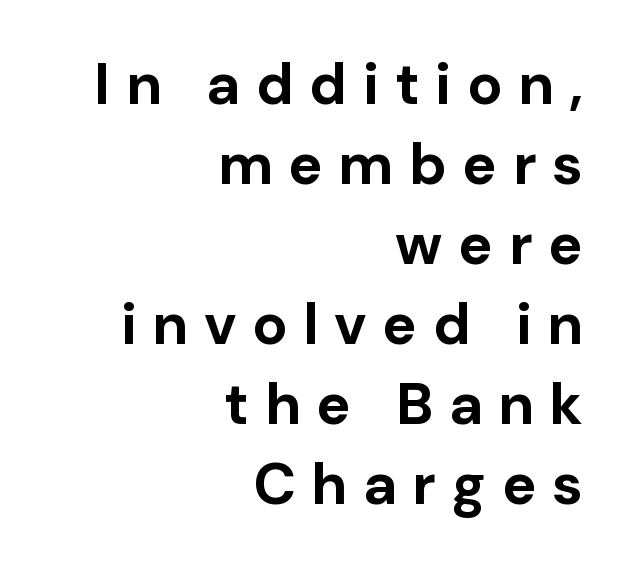
{"serif": "no", "italic": "no", "bold": "yes", "weight": "bold", "width": "normal", "stroke_contrast": "low", "x_height": "medium", "monospaced": "no", "underline": "no", "align": "right", "line_spacing": "normal", "line_spacing_ratio": 1.38, "letter_spacing": "wide", "letter_spacing_em": 0.27, "glyph_px": 58}
